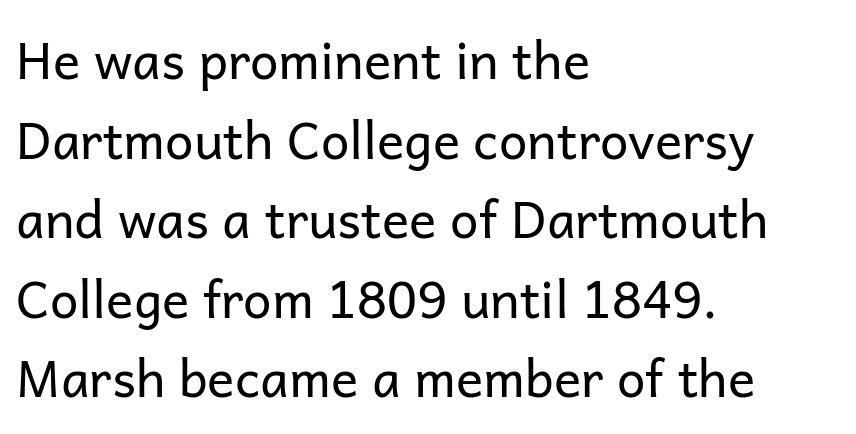
The type is set solid horizontally, with unmodified tracking. This is the regular roman posture of the typeface. Caption: multi-line text, flush left, ragged right. These lines are rendered in a variable-pitch font. This rendering features lettering with no underline.
